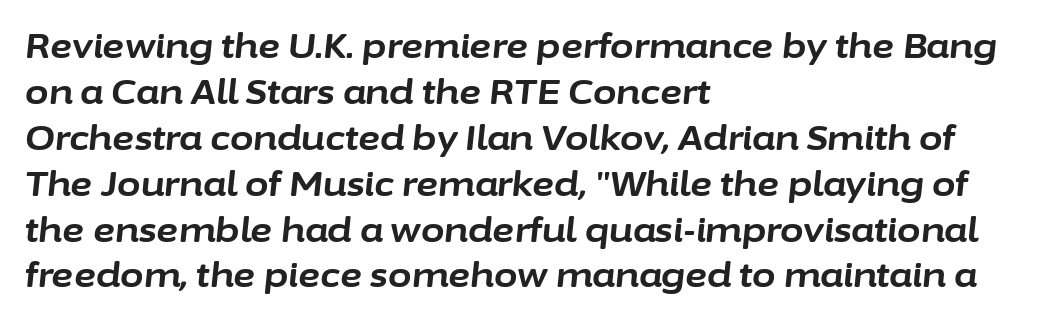
Q: Is the text bold? A: Yes.
Q: Is the text italic (slanted)? A: Yes, it leans right by about 6 degrees.
Q: Is the text underlined? A: No.
Q: How is the paragraph aligned? A: Left-aligned.
Q: Is the spacing between letters normal or unusually wide? A: Normal.
Q: Is the spacing between lines tight, normal or loose? A: Normal.
Q: Width (condensed, normal, or wide)? A: Normal.
Q: Stroke contrast? A: Low.
Q: x-height? A: Medium.
Q: Monospaced? A: No.
